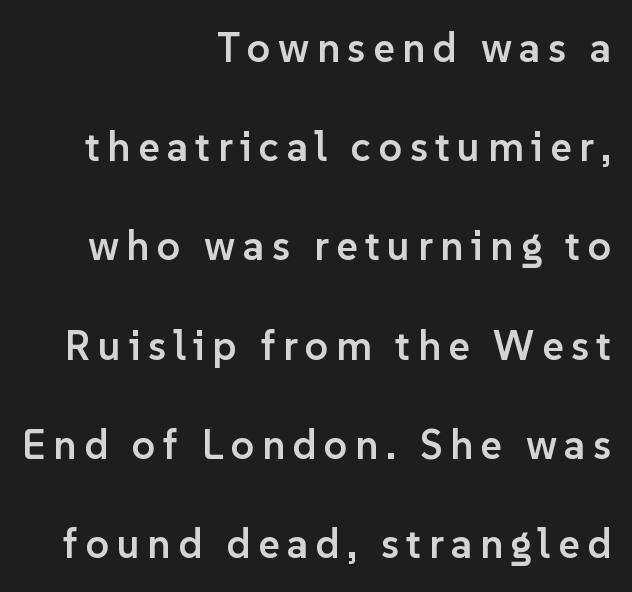
{"serif": "no", "italic": "no", "bold": "semi", "weight": "semibold", "width": "normal", "stroke_contrast": "low", "x_height": "medium", "monospaced": "no", "underline": "no", "align": "right", "line_spacing": "loose", "line_spacing_ratio": 2.42, "glyph_px": 41}
